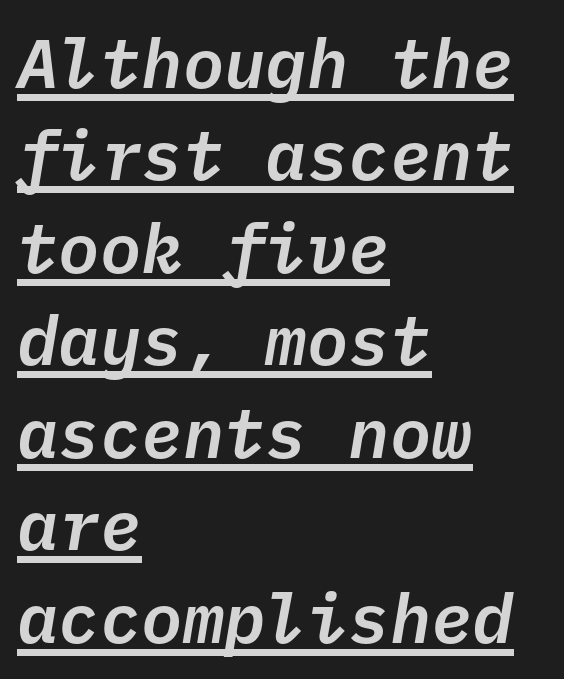
Q: Is the text italic (slanted)? A: Yes, it leans right by about 10 degrees.
Q: Is the text underlined? A: Yes.
Q: How is the paragraph aligned? A: Left-aligned.
Q: Is the spacing between letters normal or unusually wide? A: Normal.
Q: Is the spacing between lines tight, normal or loose? A: Normal.
Q: Width (condensed, normal, or wide)? A: Normal.
Q: Stroke contrast? A: Low.
Q: x-height? A: Medium.
Q: Monospaced? A: Yes.
